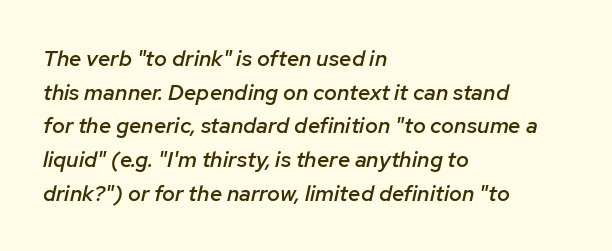
{"italic": "yes", "lean": "right", "slant_degrees": 12, "bold": "semi", "underline": "no", "align": "left", "line_spacing": "normal", "line_spacing_ratio": 1.53, "letter_spacing": "normal", "letter_spacing_em": 0.0, "glyph_px": 22}
